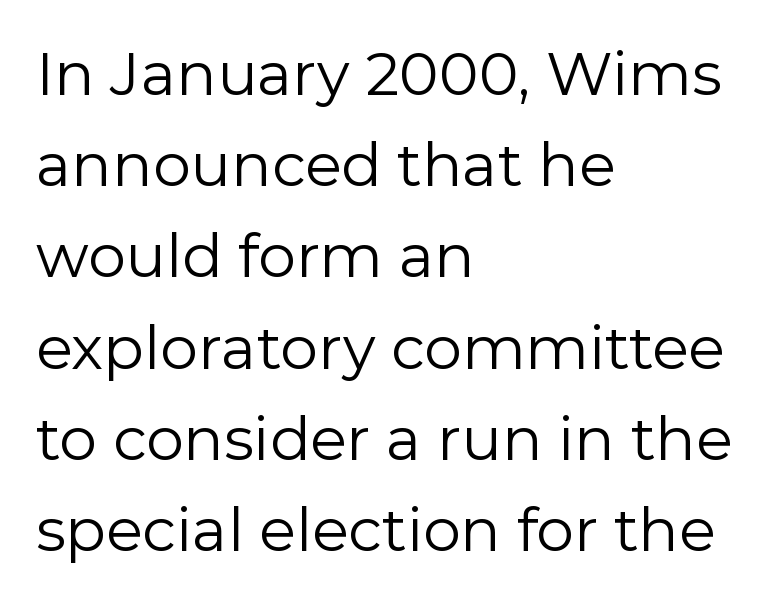
{"serif": "no", "italic": "no", "bold": "no", "weight": "regular", "width": "normal", "x_height": "medium", "monospaced": "no", "underline": "no", "align": "left", "line_spacing": "normal", "line_spacing_ratio": 1.52, "letter_spacing": "normal", "letter_spacing_em": 0.0, "glyph_px": 60}
